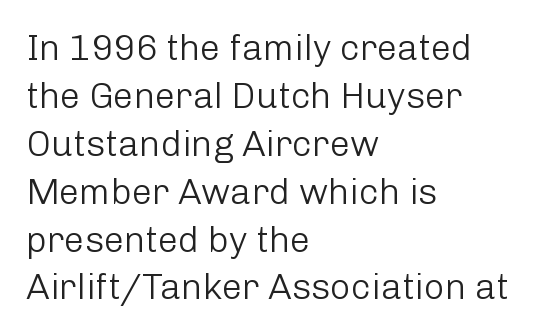
Q: Is the text bold? A: No.
Q: Is the text italic (slanted)? A: No, it is upright.
Q: Is the typeface a serif or a sans-serif typeface? A: Sans-serif.
Q: Is the text underlined? A: No.
Q: How is the paragraph aligned? A: Left-aligned.
Q: Is the spacing between letters normal or unusually wide? A: Normal.
Q: Is the spacing between lines tight, normal or loose? A: Normal.
Q: Width (condensed, normal, or wide)? A: Normal.
Q: Stroke contrast? A: Low.
Q: x-height? A: Medium.
Q: Monospaced? A: No.
